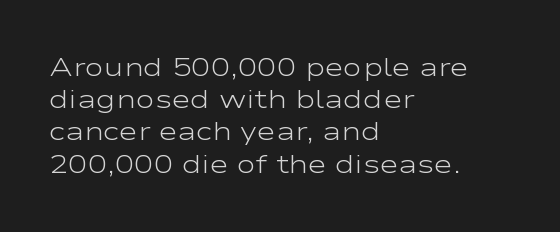
No letter is thick-stroked: the sample isn't bold. The lettering stays uniformly vertical, giving the passage a roman look. This sample uses plain, unmodified letter spacing. These lines stack with their left ends in a neat column. The gap between lines stays unmarked.
